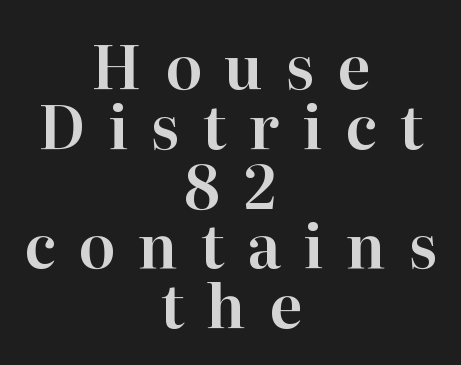
{"serif": "yes", "italic": "no", "width": "normal", "stroke_contrast": "high", "x_height": "medium", "monospaced": "no", "underline": "no", "align": "center", "line_spacing": "tight", "line_spacing_ratio": 0.98, "letter_spacing": "wide", "letter_spacing_em": 0.37, "glyph_px": 61}
